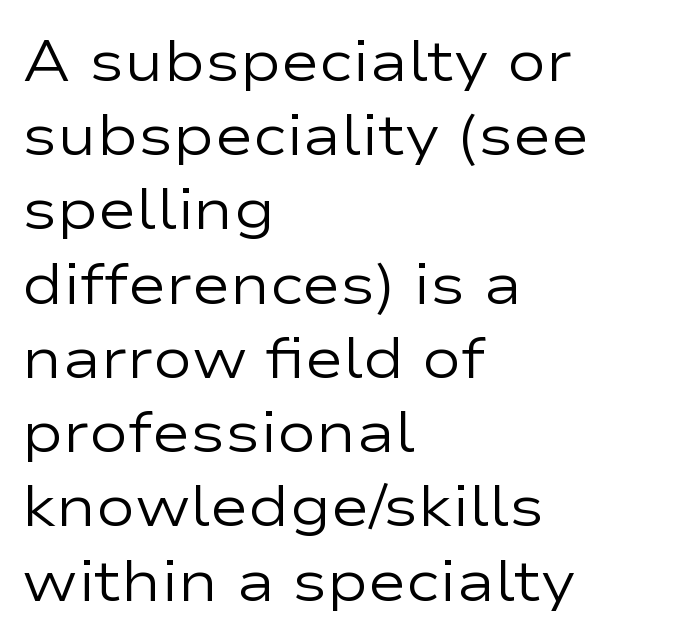
{"serif": "no", "italic": "no", "bold": "no", "weight": "regular", "width": "wide", "stroke_contrast": "low", "x_height": "medium", "monospaced": "no", "underline": "no", "align": "left", "line_spacing": "normal", "line_spacing_ratio": 1.28, "letter_spacing": "normal", "letter_spacing_em": 0.0, "glyph_px": 58}
